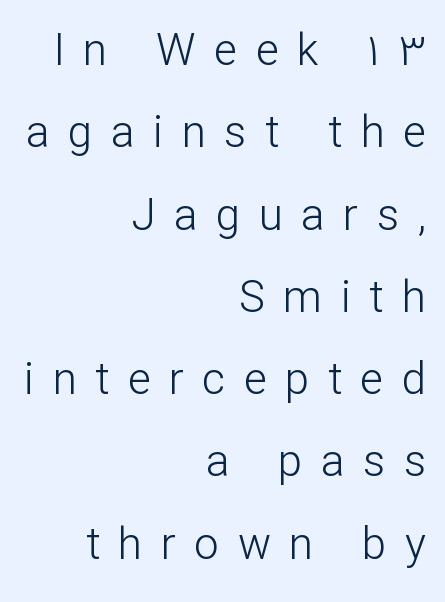
Note the varied advance widths — an 'i' is clearly narrower than an 'm'. Reading down the block, your eye finds every line finishing at a fixed right position. Quick note: not italic, upright. The letterforms stand isolated, each surrounded by extra space. The strip under each line holds only bare page.
